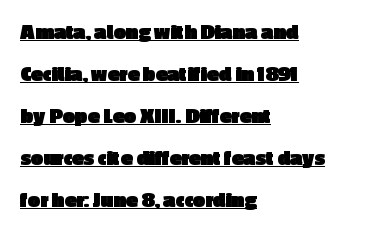
Q: Is the text bold? A: Yes.
Q: Is the text italic (slanted)? A: No, it is upright.
Q: Is the text underlined? A: Yes.
Q: How is the paragraph aligned? A: Left-aligned.
Q: Is the spacing between letters normal or unusually wide? A: Normal.
Q: Is the spacing between lines tight, normal or loose? A: Loose.
